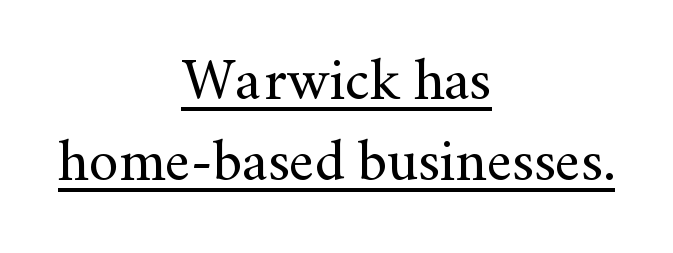
Q: Is the text bold? A: No.
Q: Is the text italic (slanted)? A: No, it is upright.
Q: Is the typeface a serif or a sans-serif typeface? A: Serif.
Q: Is the text underlined? A: Yes.
Q: How is the paragraph aligned? A: Centered.
Q: Is the spacing between letters normal or unusually wide? A: Normal.
Q: Is the spacing between lines tight, normal or loose? A: Normal.
Q: Width (condensed, normal, or wide)? A: Normal.
Q: Stroke contrast? A: Medium.
Q: x-height? A: Small.
Q: Monospaced? A: No.
